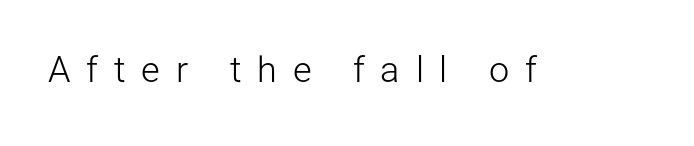
Q: Is the text bold? A: No.
Q: Is the text italic (slanted)? A: No, it is upright.
Q: Is the typeface a serif or a sans-serif typeface? A: Sans-serif.
Q: Is the text underlined? A: No.
Q: Is the spacing between letters normal or unusually wide? A: Unusually wide.
Q: Width (condensed, normal, or wide)? A: Normal.
Q: Stroke contrast? A: Low.
Q: x-height? A: Medium.
Q: Monospaced? A: No.
